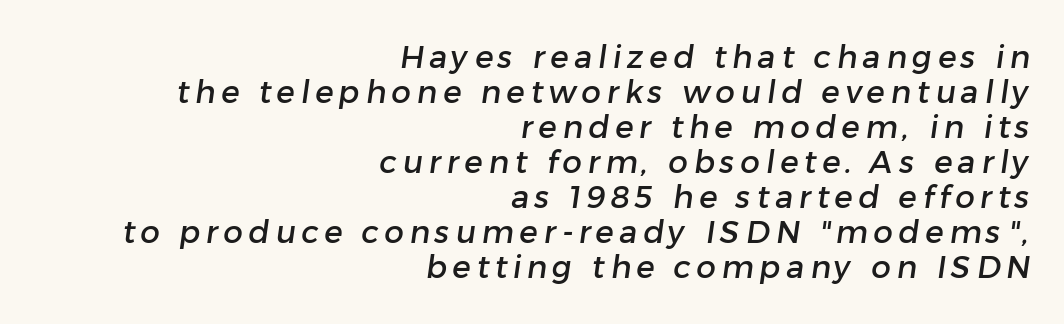
{"serif": "no", "width": "normal", "stroke_contrast": "low", "x_height": "medium", "monospaced": "no", "underline": "no", "align": "right", "line_spacing": "tight", "line_spacing_ratio": 1.13, "glyph_px": 31}
